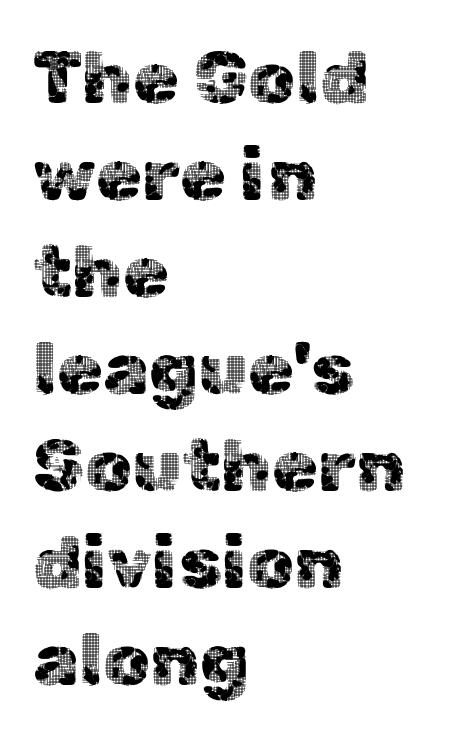
A typesetter would call this proportional, since set widths differ per character. Posture: vertical. Typographically, this falls in the sans-serif category. Type without underlining. Quick note: interline space is typical.
